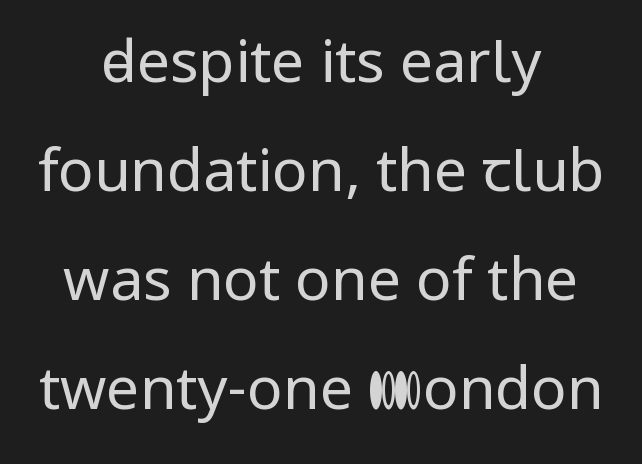
The image shows 59 px regular-weight sans-serif type, upright; set centered, line spacing 1.85x, normal letter spacing, not underlined; low stroke contrast and a medium x-height.
